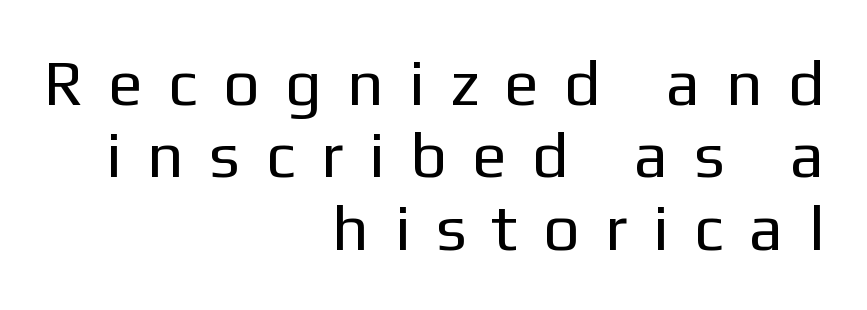
Q: Is the text bold? A: No.
Q: Is the text italic (slanted)? A: No, it is upright.
Q: Is the typeface a serif or a sans-serif typeface? A: Sans-serif.
Q: Is the text underlined? A: No.
Q: How is the paragraph aligned? A: Right-aligned.
Q: Is the spacing between letters normal or unusually wide? A: Unusually wide.
Q: Is the spacing between lines tight, normal or loose? A: Tight.
Q: Width (condensed, normal, or wide)? A: Normal.
Q: Stroke contrast? A: Low.
Q: x-height? A: Medium.
Q: Monospaced? A: No.
